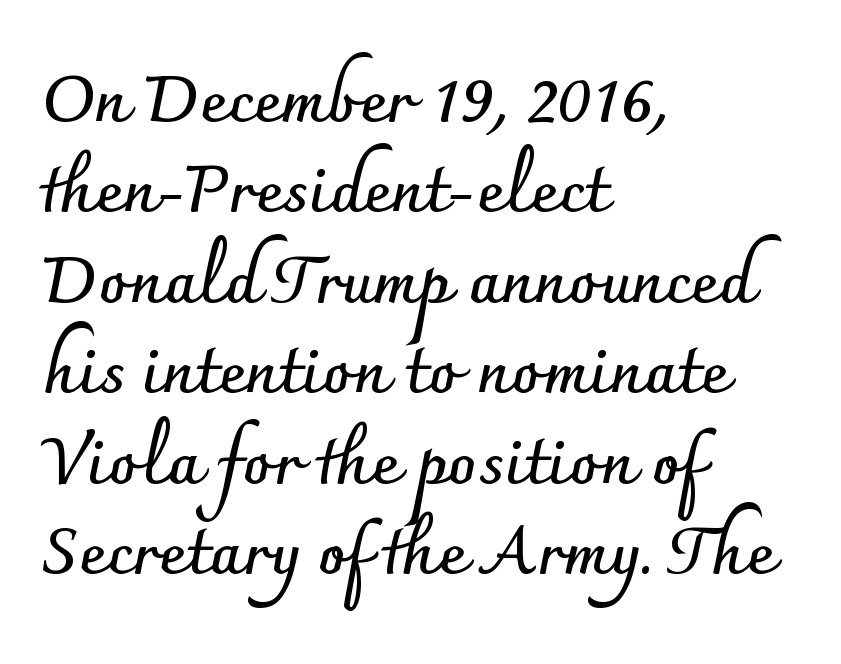
The image shows 66 px semibold sans-serif type; set left-aligned, normal line spacing (1.37x), normal letter spacing, not underlined; low stroke contrast and a small x-height.
